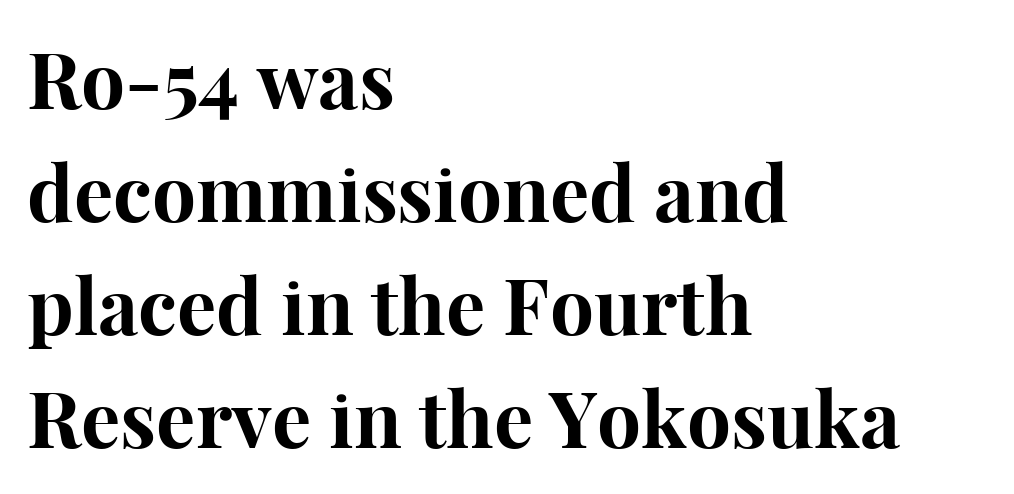
The image shows 78 px bold serif type, upright; set left-aligned, normal line spacing (1.45x), normal letter spacing, not underlined; high stroke contrast and a medium x-height.
